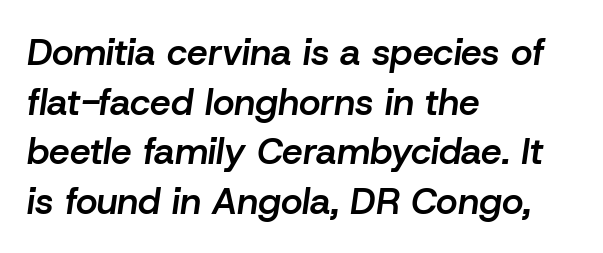
Q: Is the text bold? A: Semi-bold.
Q: Is the text italic (slanted)? A: Yes, it leans right by about 8 degrees.
Q: Is the text underlined? A: No.
Q: How is the paragraph aligned? A: Left-aligned.
Q: Is the spacing between letters normal or unusually wide? A: Normal.
Q: Is the spacing between lines tight, normal or loose? A: Normal.
Q: Width (condensed, normal, or wide)? A: Normal.
Q: Stroke contrast? A: Low.
Q: x-height? A: Medium.
Q: Monospaced? A: No.
